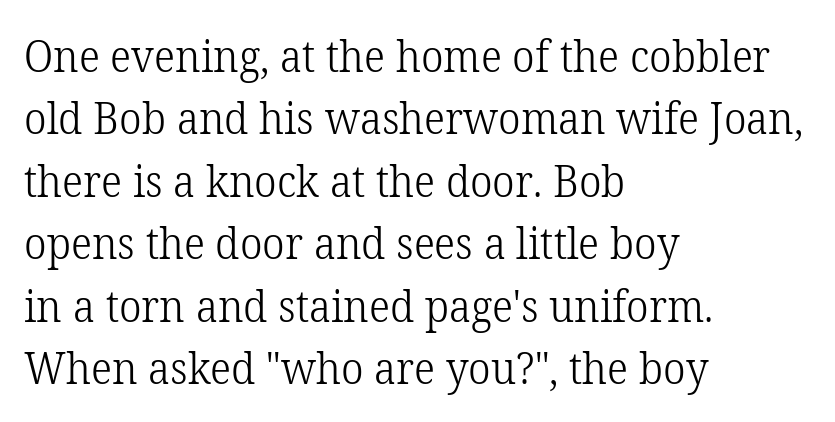
{"serif": "yes", "italic": "no", "bold": "no", "weight": "light", "width": "normal", "stroke_contrast": "low", "x_height": "medium", "monospaced": "no", "underline": "no", "align": "left", "line_spacing": "normal", "line_spacing_ratio": 1.42, "letter_spacing": "normal", "letter_spacing_em": 0.0, "glyph_px": 44}
